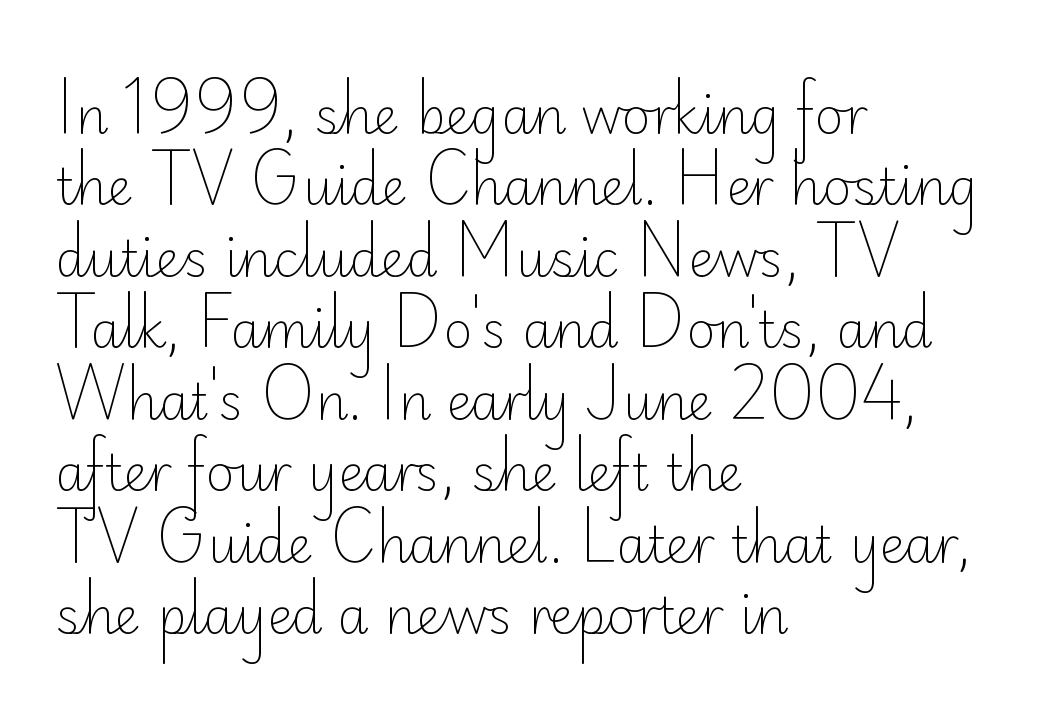
{"serif": "no", "italic": "no", "bold": "no", "weight": "light", "width": "normal", "stroke_contrast": "low", "x_height": "small", "monospaced": "no", "underline": "no", "align": "left", "line_spacing": "normal", "line_spacing_ratio": 1.43, "letter_spacing": "normal", "letter_spacing_em": 0.0, "glyph_px": 50}
